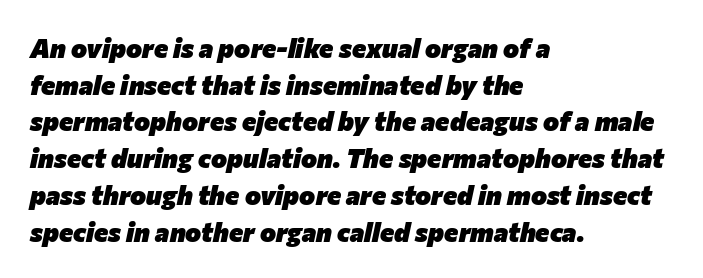
{"italic": "yes", "lean": "right", "slant_degrees": 12, "bold": "yes", "underline": "no", "align": "left", "line_spacing": "normal", "line_spacing_ratio": 1.36, "letter_spacing": "normal", "letter_spacing_em": 0.0, "glyph_px": 27}
